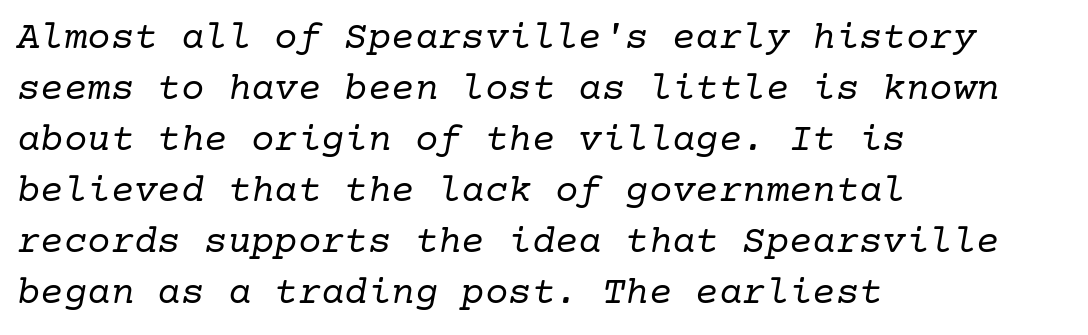
{"serif": "yes", "italic": "yes", "lean": "right", "slant_degrees": 10, "bold": "no", "weight": "regular", "width": "normal", "stroke_contrast": "low", "x_height": "medium", "underline": "no", "align": "left", "line_spacing": "normal", "line_spacing_ratio": 1.31, "letter_spacing": "normal", "letter_spacing_em": 0.0, "glyph_px": 39}
